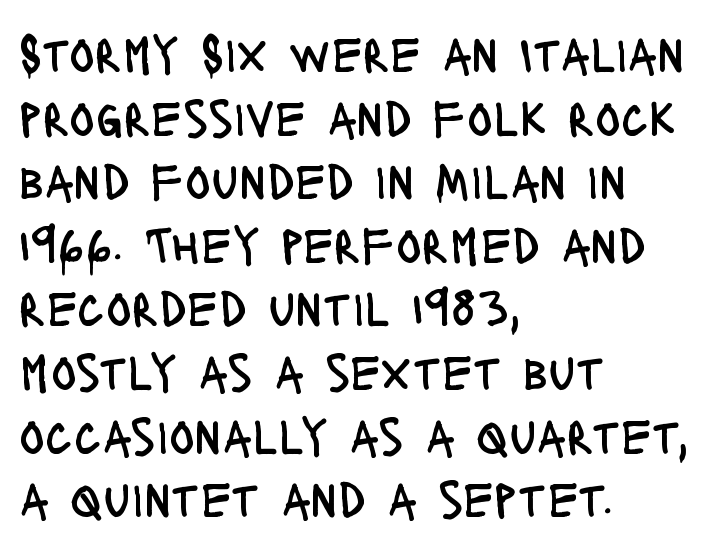
Q: Is the text bold? A: No.
Q: Is the text italic (slanted)? A: No, it is upright.
Q: Is the typeface a serif or a sans-serif typeface? A: Sans-serif.
Q: Is the text underlined? A: No.
Q: How is the paragraph aligned? A: Left-aligned.
Q: Is the spacing between letters normal or unusually wide? A: Normal.
Q: Width (condensed, normal, or wide)? A: Condensed.
Q: Stroke contrast? A: Low.
Q: x-height? A: Large.
Q: Monospaced? A: No.
